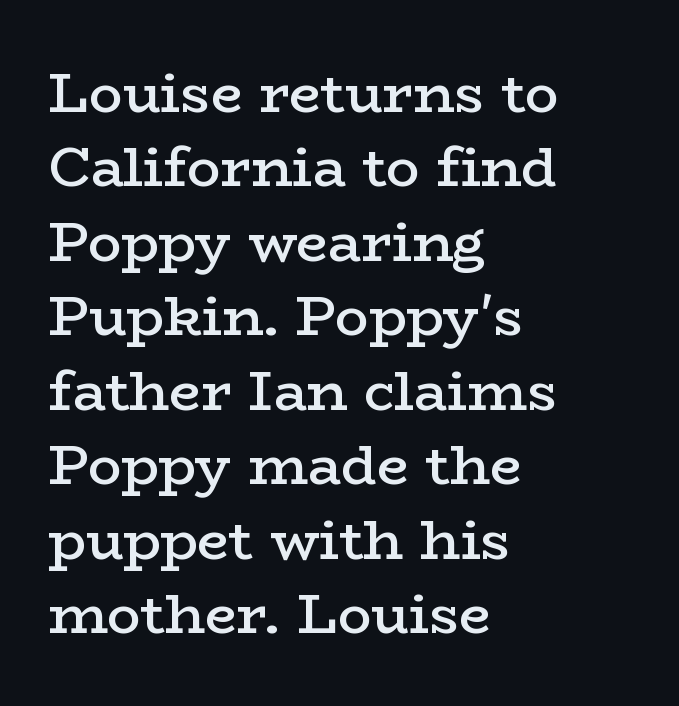
The image shows 56 px semibold, wide serif type, upright; set left-aligned, normal line spacing (1.33x), normal letter spacing, not underlined; low stroke contrast and a medium x-height.
